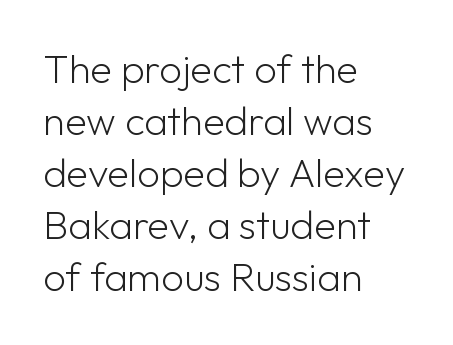
{"serif": "no", "italic": "no", "bold": "no", "weight": "light", "width": "normal", "stroke_contrast": "low", "x_height": "medium", "monospaced": "no", "underline": "no", "align": "left", "line_spacing": "normal", "line_spacing_ratio": 1.3, "letter_spacing": "normal", "letter_spacing_em": 0.0, "glyph_px": 40}
